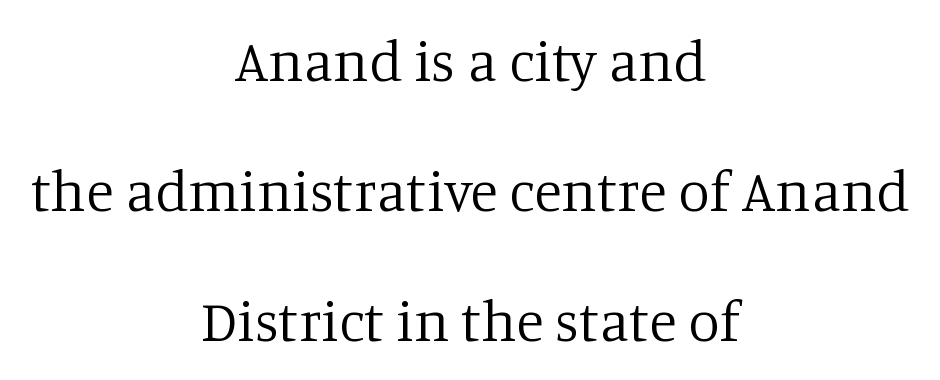
{"serif": "yes", "italic": "no", "bold": "no", "weight": "regular", "width": "normal", "stroke_contrast": "low", "x_height": "large", "monospaced": "no", "underline": "no", "align": "center", "line_spacing": "loose", "line_spacing_ratio": 2.28, "letter_spacing": "normal", "letter_spacing_em": 0.0, "glyph_px": 57}
